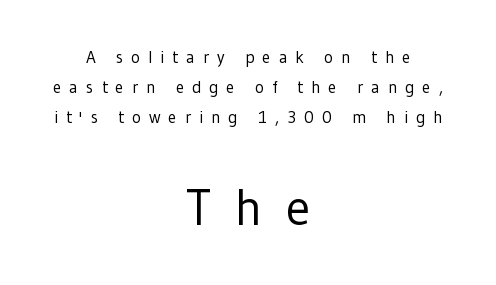
{"serif": "no", "italic": "no", "bold": "no", "weight": "regular", "width": "normal", "stroke_contrast": "low", "x_height": "medium", "monospaced": "no", "underline": "no", "align": "center", "line_spacing_ratio": 1.76, "letter_spacing": "wide", "letter_spacing_em": 0.47, "larger_block": "second", "size_ratio": 2.94, "glyph_px": 50}
